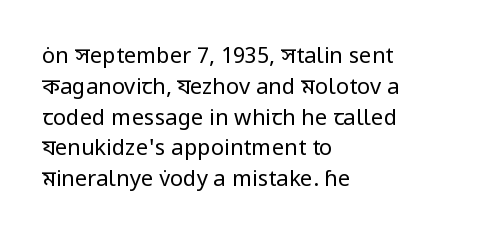
The image shows 22 px text type, upright; set left-aligned, normal line spacing (1.4x), normal letter spacing, not underlined.
